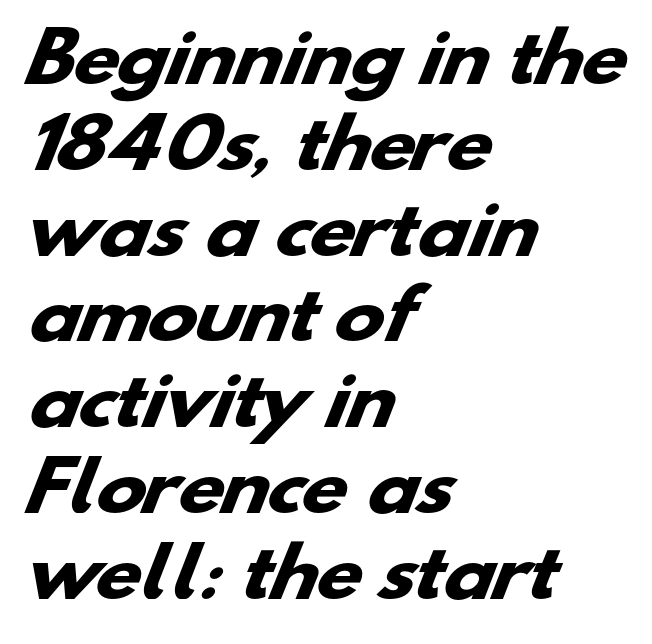
Bare-footed words on every line. These words are printed bold, with thick strokes throughout. The passage shown is typed in a proportional face where columns would drift. The face used here is rendered with its standard letterfit. Each letter's strokes conclude bluntly, with no projecting serifs. In CSS terms this would be text-align: left.
